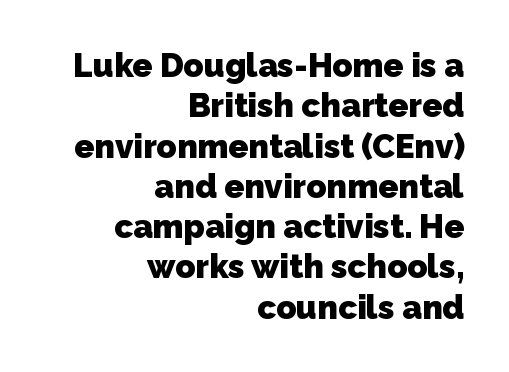
Letterform terminals end flat and unadorned throughout the passage. The horizontal fit of the characters is conventional and even. The sample has been set heavy, in full bold. The letters advance in unequal steps, a hallmark of proportional type.
